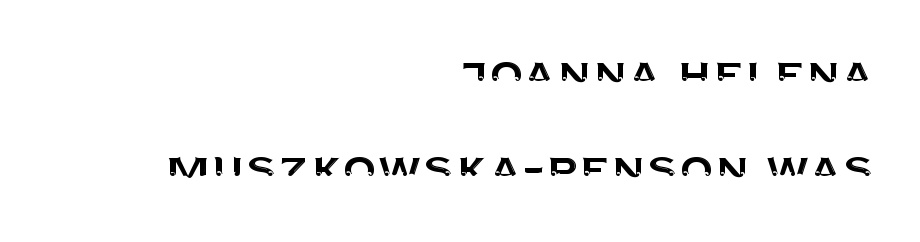
{"serif": "no", "italic": "no", "width": "normal", "stroke_contrast": "medium", "x_height": "large", "monospaced": "no", "underline": "no", "align": "right", "line_spacing_ratio": 1.73, "letter_spacing": "normal", "letter_spacing_em": 0.0, "glyph_px": 55}
